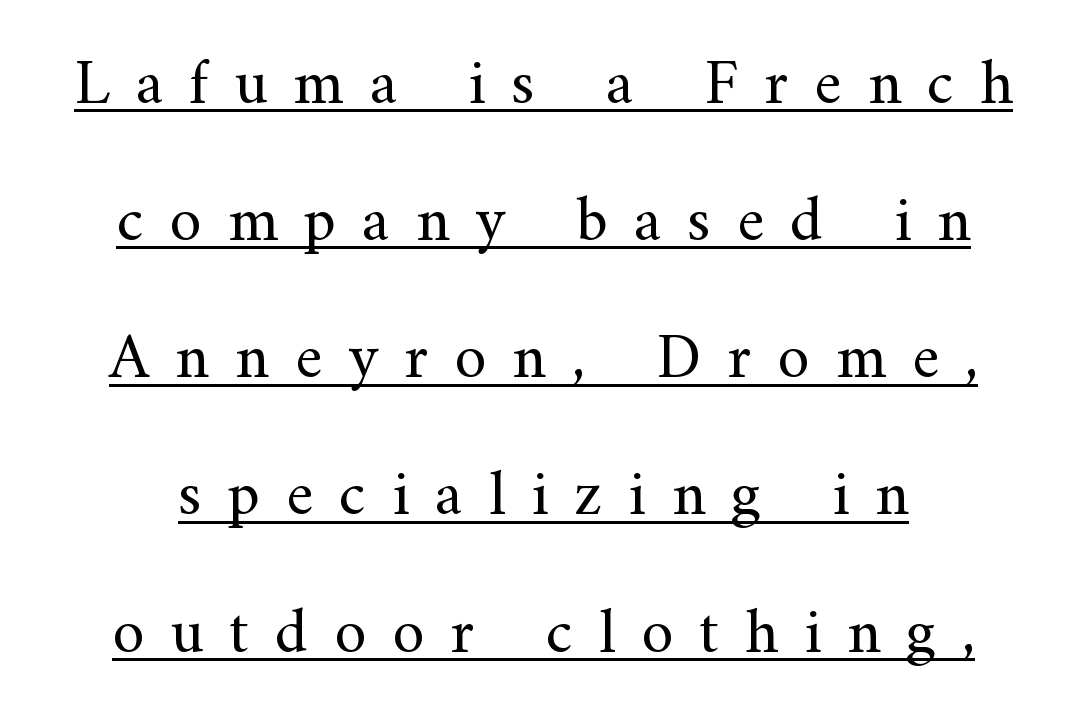
{"serif": "yes", "italic": "no", "bold": "no", "weight": "regular", "width": "normal", "stroke_contrast": "medium", "x_height": "small", "monospaced": "no", "underline": "yes", "align": "center", "line_spacing": "loose", "line_spacing_ratio": 2.11, "letter_spacing": "wide", "letter_spacing_em": 0.4, "glyph_px": 65}
